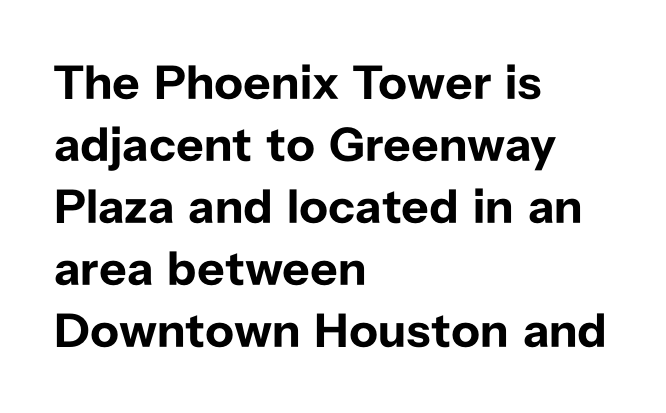
The image shows 48 px bold sans-serif type, upright; set left-aligned, normal line spacing (1.29x), normal letter spacing, not underlined; low stroke contrast and a medium x-height.
